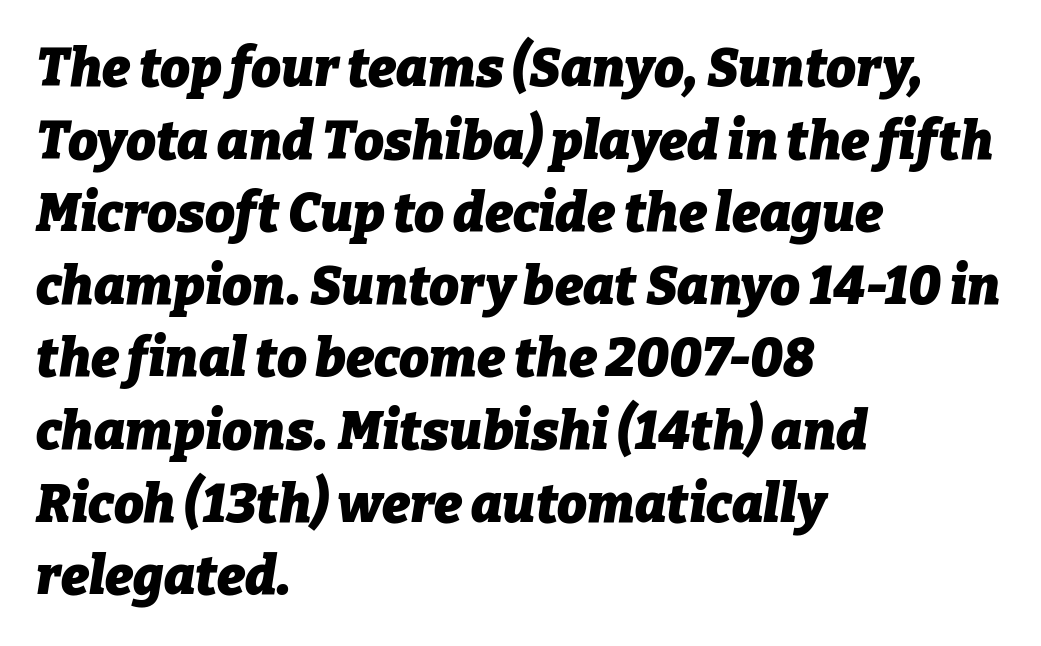
The face used here is proportionally spaced, like ordinary book or web type. The rendering keeps characters at their native spacing. Notice how the stems are inclined rather than vertical — that's the hallmark of italics. Horizontally, the lines are justified to the leading edge only.
